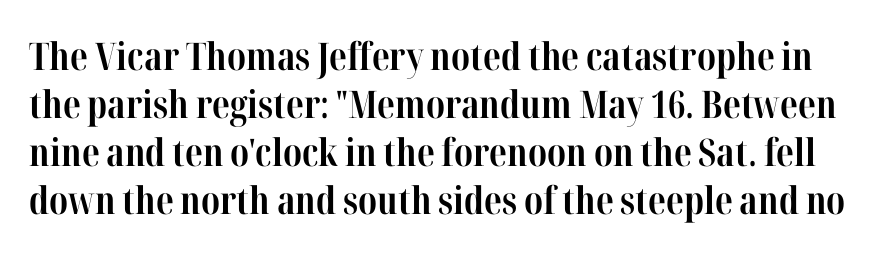
Q: Is the text bold? A: Yes.
Q: Is the text italic (slanted)? A: No, it is upright.
Q: Is the typeface a serif or a sans-serif typeface? A: Serif.
Q: Is the text underlined? A: No.
Q: Is the spacing between letters normal or unusually wide? A: Normal.
Q: Is the spacing between lines tight, normal or loose? A: Normal.
Q: Width (condensed, normal, or wide)? A: Condensed.
Q: Stroke contrast? A: High.
Q: x-height? A: Medium.
Q: Monospaced? A: No.
